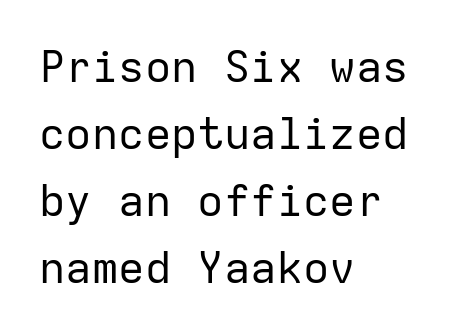
Q: Is the text bold? A: No.
Q: Is the text italic (slanted)? A: No, it is upright.
Q: Is the typeface a serif or a sans-serif typeface? A: Sans-serif.
Q: Is the text underlined? A: No.
Q: How is the paragraph aligned? A: Left-aligned.
Q: Is the spacing between letters normal or unusually wide? A: Normal.
Q: Is the spacing between lines tight, normal or loose? A: Normal.
Q: Width (condensed, normal, or wide)? A: Normal.
Q: Stroke contrast? A: Low.
Q: x-height? A: Medium.
Q: Monospaced? A: Yes.
